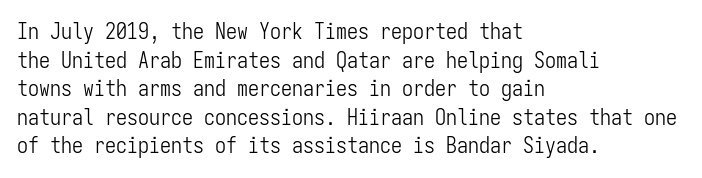
{"italic": "no", "bold": "no", "underline": "no", "align": "left", "line_spacing": "normal", "line_spacing_ratio": 1.3, "letter_spacing": "normal", "letter_spacing_em": 0.0, "glyph_px": 22}
